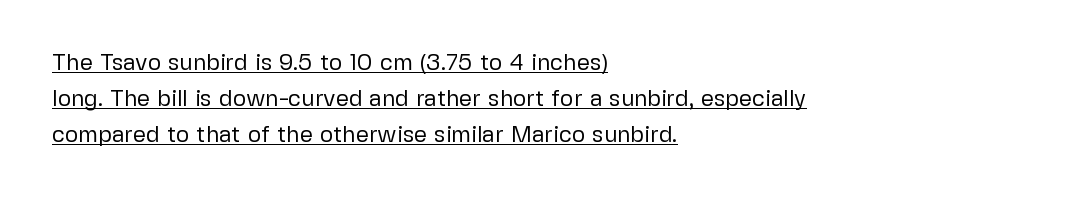
The face used here appears with an underline applied. The passage shown stacks its lines at a standard gap. Posture: upright roman. Stroke thickness stays within the range of a standard reading face or lighter. This sample uses plain, unmodified letter spacing.
